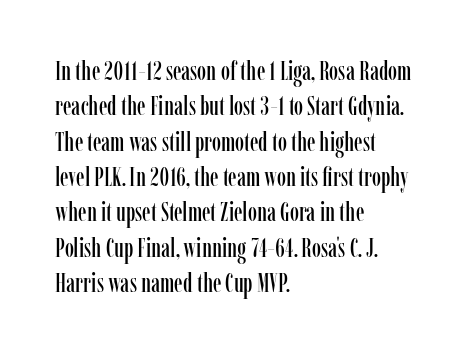
The passage shown stacks its lines at a standard gap. These lines stack with their left ends in a neat column. A roman cut, with each character standing at attention. Caption: standard tracking, unaltered. Words float on clear page, feet unadorned.
